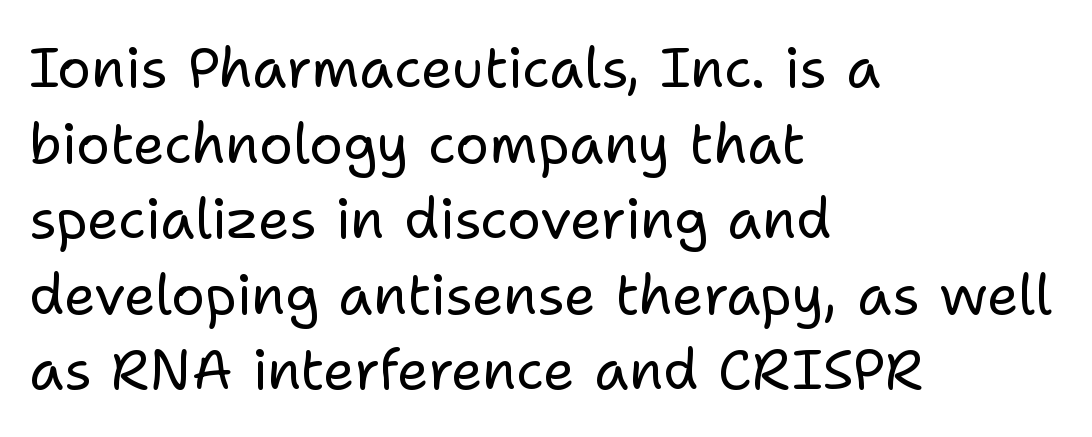
The image shows 56 px regular-weight sans-serif type, upright; set left-aligned, normal line spacing (1.35x), normal letter spacing, not underlined; low stroke contrast and a medium x-height.
